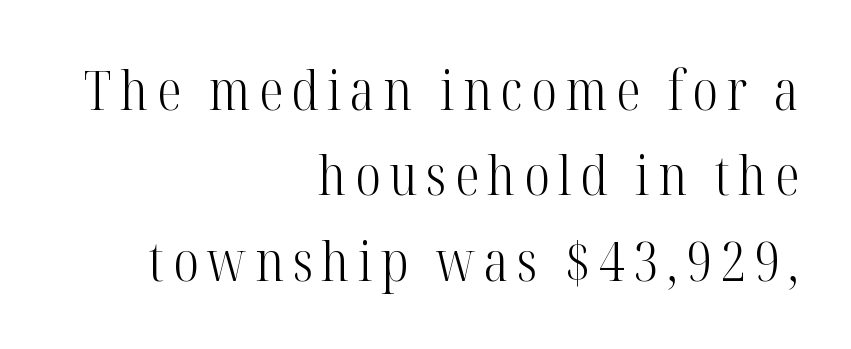
Think of a printed novel: that variable character pitch is what you see here. Evenly set lines give the paragraph a standard silhouette. The strokes carry an ordinary text weight at most. Tall strokes in this sample are plumb rather than angled. The rendering anchors every line to the right-hand side. A clean baseline with only descenders dipping below it.
